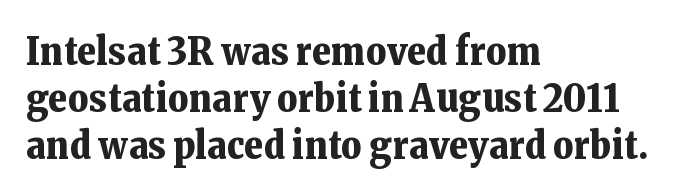
{"serif": "yes", "italic": "no", "bold": "yes", "weight": "bold", "width": "normal", "stroke_contrast": "low", "x_height": "medium", "monospaced": "no", "underline": "no", "align": "left", "line_spacing_ratio": 1.2, "letter_spacing": "normal", "letter_spacing_em": 0.0, "glyph_px": 39}
